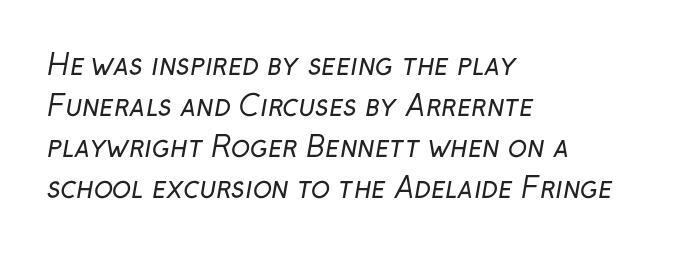
The image shows 28 px regular-weight sans-serif type; set left-aligned, normal line spacing (1.47x), normal letter spacing, not underlined; low stroke contrast and a medium x-height.
